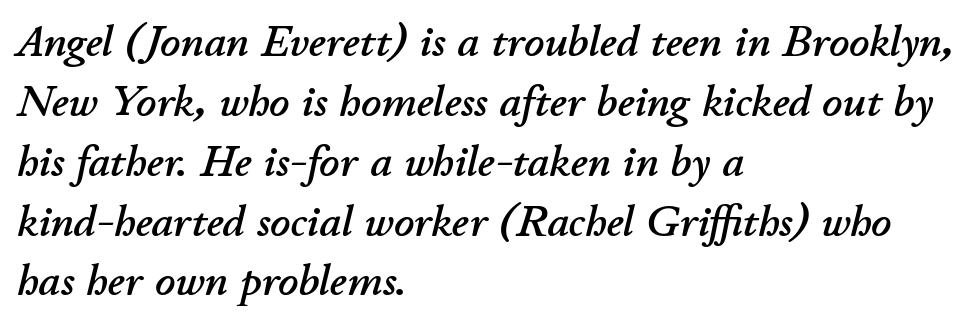
Q: Is the text italic (slanted)? A: Yes, it leans right by about 11 degrees.
Q: Is the text underlined? A: No.
Q: How is the paragraph aligned? A: Left-aligned.
Q: Is the spacing between letters normal or unusually wide? A: Normal.
Q: Is the spacing between lines tight, normal or loose? A: Normal.
Q: Width (condensed, normal, or wide)? A: Normal.
Q: Stroke contrast? A: Low.
Q: x-height? A: Small.
Q: Monospaced? A: No.
